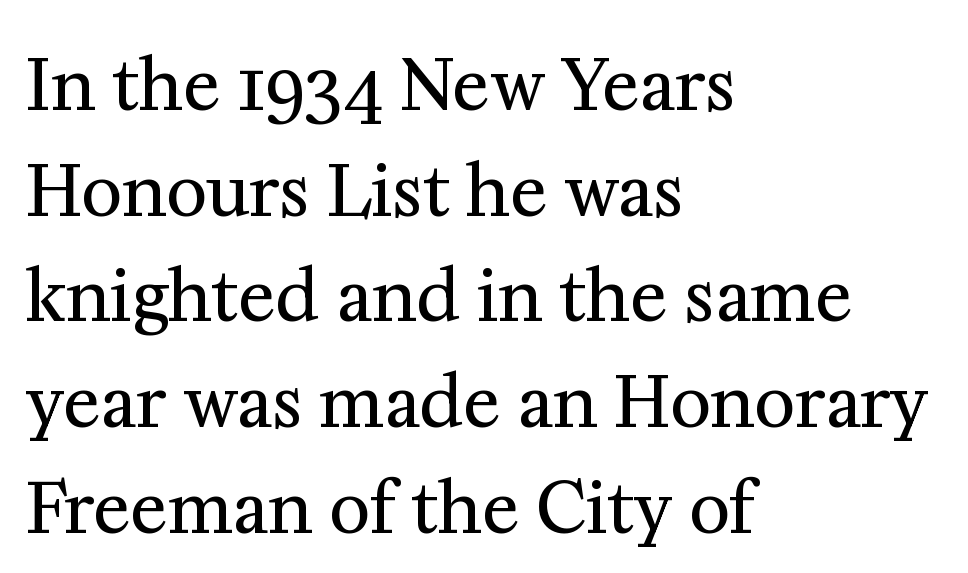
Stems here are at most as thick as an everyday book face. A bare baseline throughout the passage. Characters follow at the spacing the type designer built in. Proportional: the letters do not fall into vertical columns.
